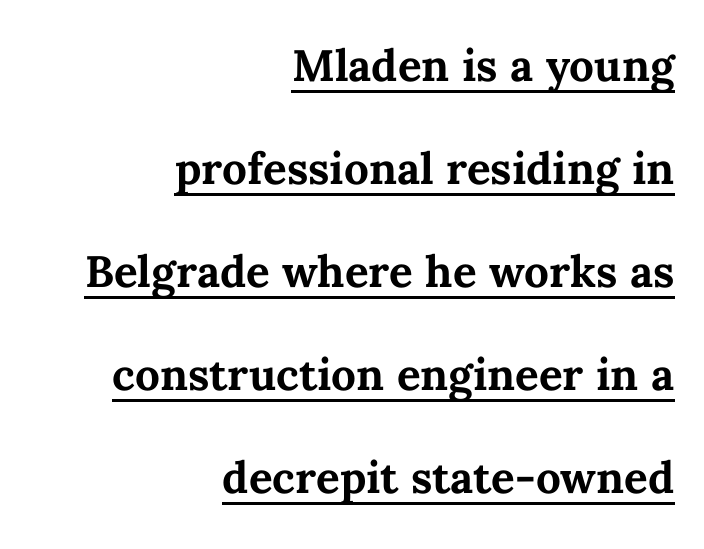
{"italic": "no", "bold": "yes", "weight": "bold", "width": "normal", "stroke_contrast": "medium", "x_height": "medium", "monospaced": "no", "underline": "yes", "align": "right", "line_spacing": "loose", "line_spacing_ratio": 2.34, "letter_spacing": "normal", "letter_spacing_em": 0.0, "glyph_px": 44}
